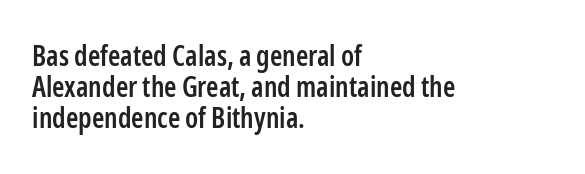
The image shows 28 px semibold, condensed sans-serif type, upright; set left-aligned, tight line spacing (1.11x), normal letter spacing, not underlined; low stroke contrast and a medium x-height.
